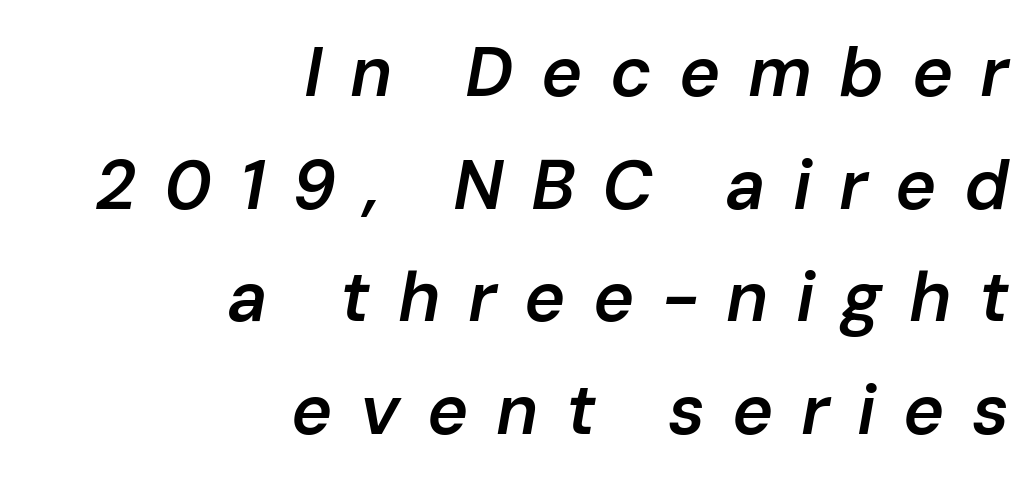
Is the type bold? Partly — it's a semibold, heavier than regular but not fully bold. Italic: yes, the glyphs are oblique. Leading matches the norm, producing a regular column. Character widths vary here, with narrow letters taking less room than wide ones. Unmarked baselines from the first word to the last.
